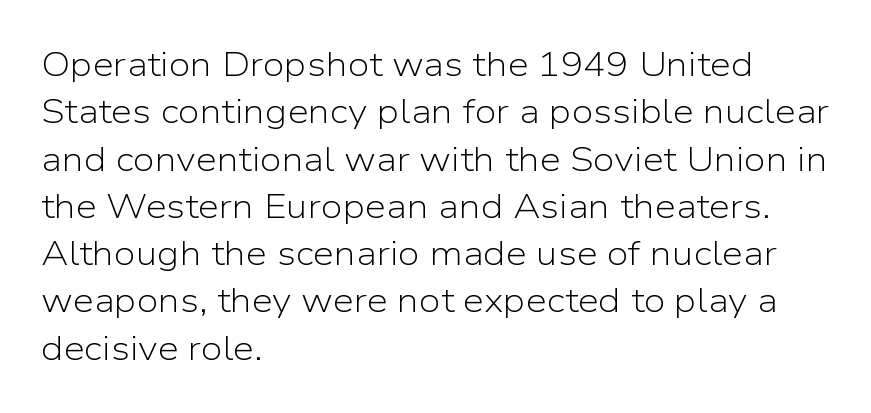
Is there much room between lines? A standard amount, neither cramped nor airy. Is the block centered? No — it sits flush against the left margin. The tracking reads as untouched default to a designer's eye. The type family on display is of the sans-serif kind. This is the regular roman posture of the typeface.
